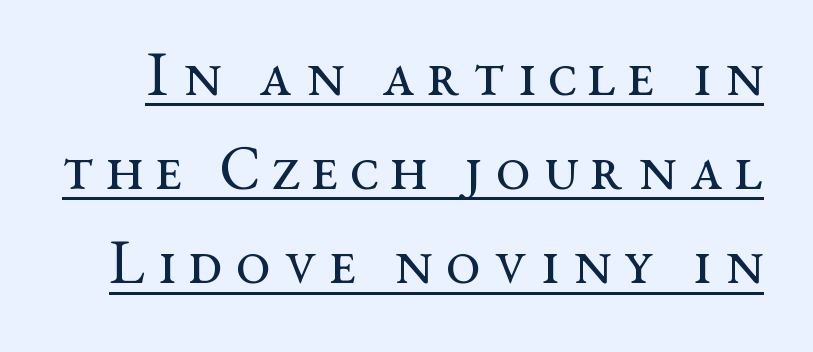
{"serif": "yes", "italic": "no", "bold": "no", "weight": "regular", "width": "wide", "stroke_contrast": "medium", "x_height": "medium", "monospaced": "no", "underline": "yes", "line_spacing": "normal", "line_spacing_ratio": 1.52, "letter_spacing": "wide", "letter_spacing_em": 0.2, "glyph_px": 62}
